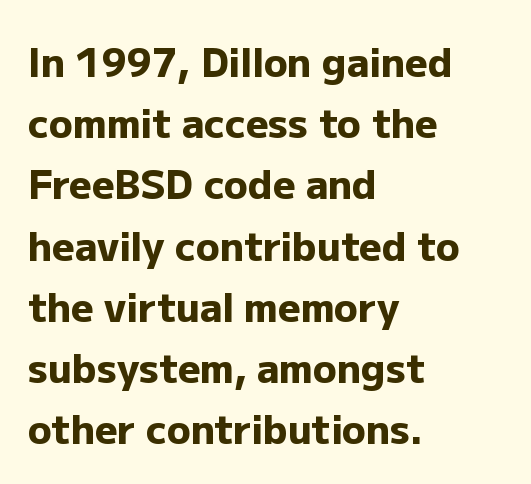
{"serif": "no", "italic": "no", "bold": "yes", "weight": "heavy", "width": "normal", "stroke_contrast": "low", "x_height": "medium", "monospaced": "no", "underline": "no", "align": "left", "line_spacing": "normal", "line_spacing_ratio": 1.57, "letter_spacing": "normal", "letter_spacing_em": 0.0, "glyph_px": 39}
